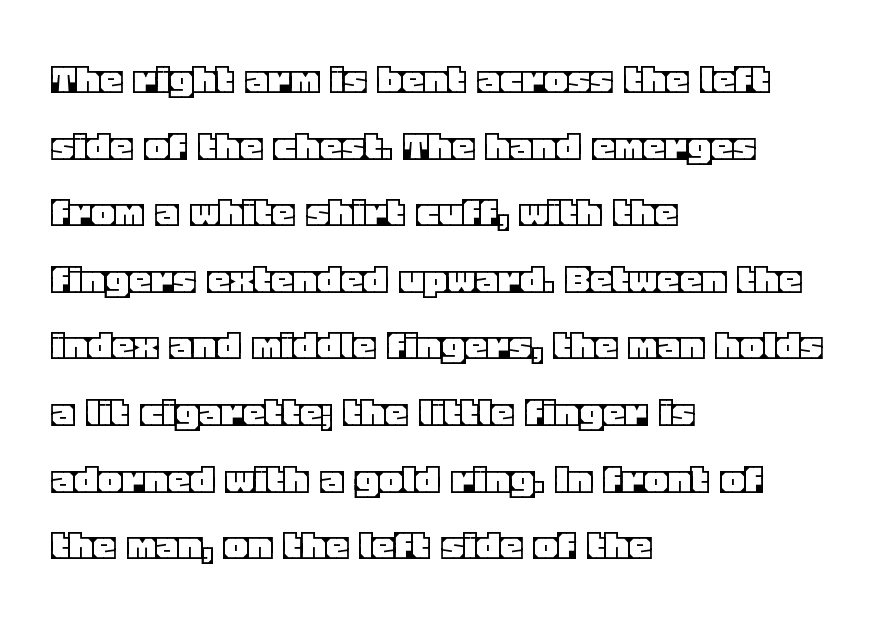
Q: Is the text italic (slanted)? A: No, it is upright.
Q: Is the text underlined? A: No.
Q: How is the paragraph aligned? A: Left-aligned.
Q: Is the spacing between letters normal or unusually wide? A: Normal.
Q: Is the spacing between lines tight, normal or loose? A: Normal.
Q: Width (condensed, normal, or wide)? A: Normal.
Q: x-height? A: Large.
Q: Monospaced? A: No.
